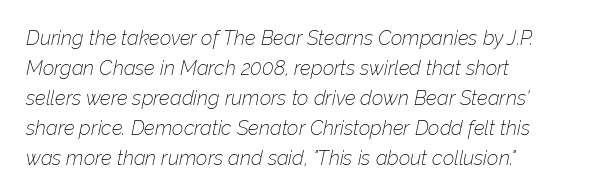
The specimen reads as italic at a glance. This block has exactly the height ordinary leading produces. Plain, unruled lines of type. Weight class: somewhere from thin through regular. Line beginnings align vertically; line endings do not. How are the letters spaced? Ordinarily, with no added tracking.
